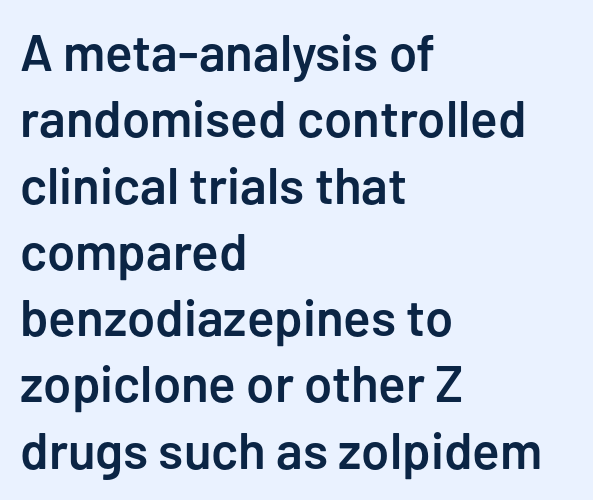
The image shows 51 px semibold sans-serif type, upright; set left-aligned, normal line spacing (1.3x), normal letter spacing, not underlined; low stroke contrast and a medium x-height.
